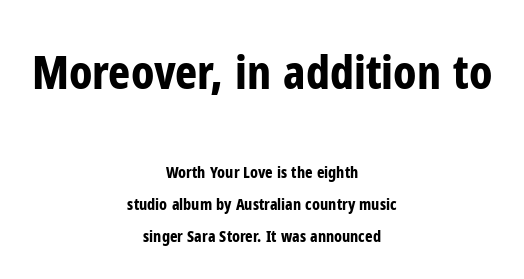
The image shows 47 px bold, condensed sans-serif type, upright; set centered, loose line spacing (2.01x), normal letter spacing, not underlined; the first (top) block is 2.94x larger; low stroke contrast and a medium x-height.
